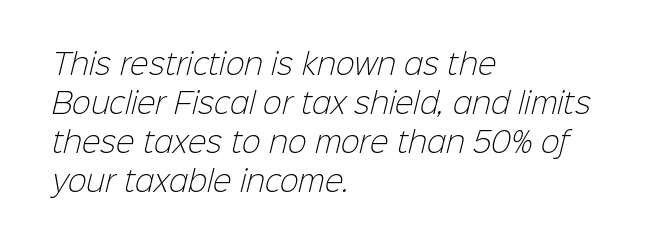
The image shows 28 px light sans-serif type; set left-aligned, normal line spacing (1.39x), normal letter spacing, not underlined; low stroke contrast and a medium x-height.
